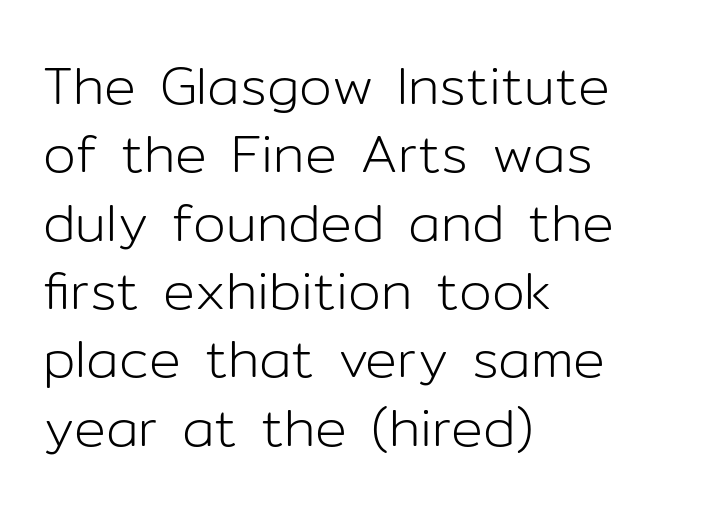
Underline: absent. Spacing verdict: proportional, widths tailored to each character. Heft: none added — not bold. Posture: vertical. The rendering anchors every line to the left-hand side.
